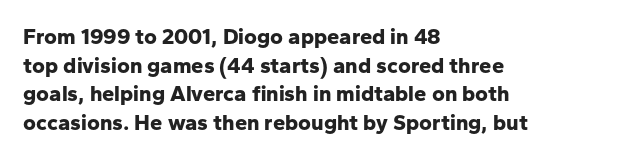
The image shows 22 px bold type, upright; set left-aligned, normal line spacing (1.3x), normal letter spacing, not underlined.
